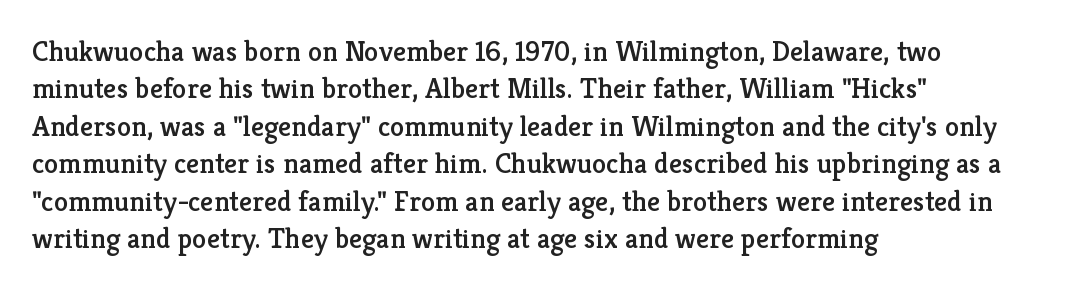
The image shows 29 px serif type, upright; set left-aligned, normal line spacing (1.29x), normal letter spacing, not underlined; low stroke contrast and a medium x-height.
